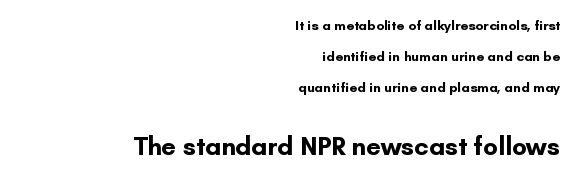
The image shows 26 px bold type, upright; set right-aligned, loose line spacing (2.21x), normal letter spacing, not underlined; the second (bottom) block is 1.86x larger.
